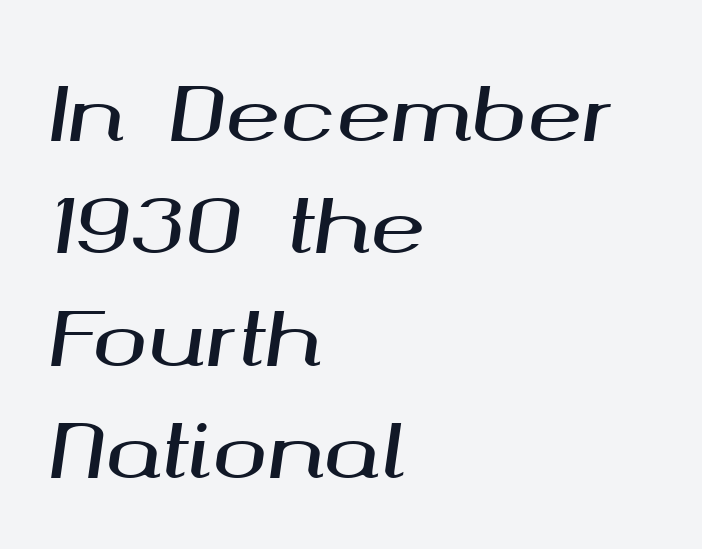
The image shows 74 px wide type, italic (leaning right); set left-aligned, normal line spacing (1.52x), normal letter spacing, not underlined; medium stroke contrast and a medium x-height.
